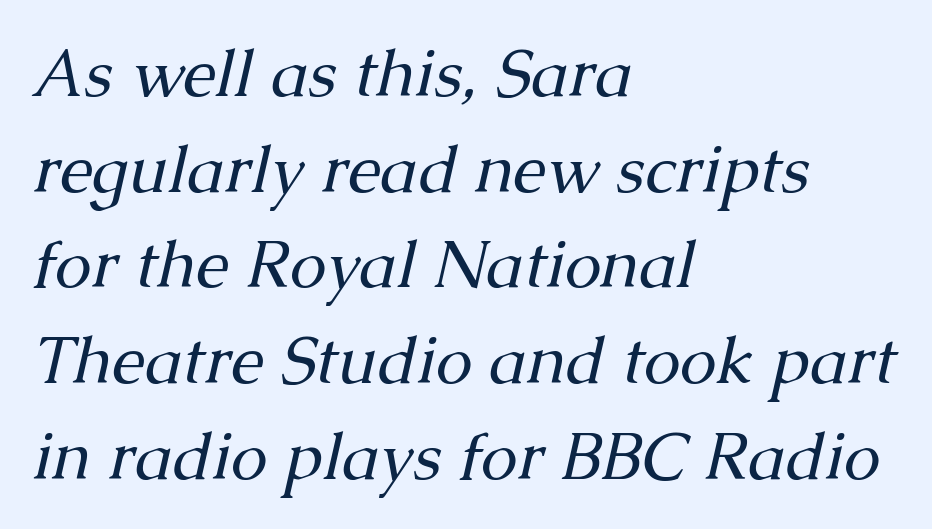
Q: Is the text bold? A: No.
Q: Is the text italic (slanted)? A: Yes, it leans right by about 13 degrees.
Q: Is the typeface a serif or a sans-serif typeface? A: Serif.
Q: Is the text underlined? A: No.
Q: How is the paragraph aligned? A: Left-aligned.
Q: Is the spacing between letters normal or unusually wide? A: Normal.
Q: Is the spacing between lines tight, normal or loose? A: Normal.
Q: Width (condensed, normal, or wide)? A: Normal.
Q: Stroke contrast? A: Medium.
Q: x-height? A: Medium.
Q: Monospaced? A: No.
